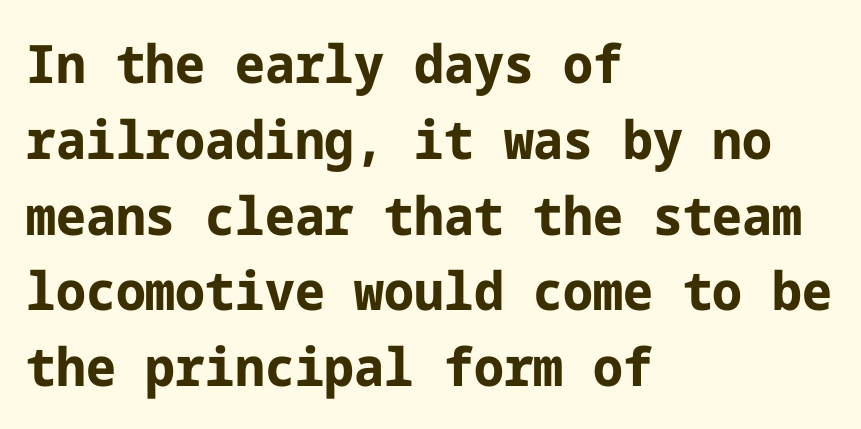
Q: Is the text bold? A: Yes.
Q: Is the text italic (slanted)? A: No, it is upright.
Q: Is the typeface a serif or a sans-serif typeface? A: Sans-serif.
Q: Is the text underlined? A: No.
Q: How is the paragraph aligned? A: Left-aligned.
Q: Is the spacing between letters normal or unusually wide? A: Normal.
Q: Is the spacing between lines tight, normal or loose? A: Normal.
Q: Width (condensed, normal, or wide)? A: Normal.
Q: Stroke contrast? A: Low.
Q: x-height? A: Medium.
